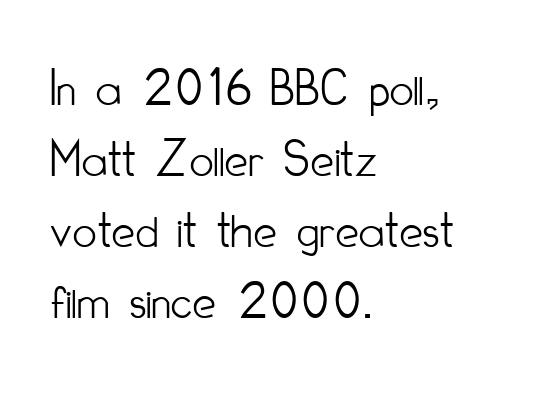
The image shows 53 px light, condensed sans-serif type, upright; set left-aligned, normal line spacing (1.34x), normal letter spacing, not underlined; low stroke contrast and a small x-height.
